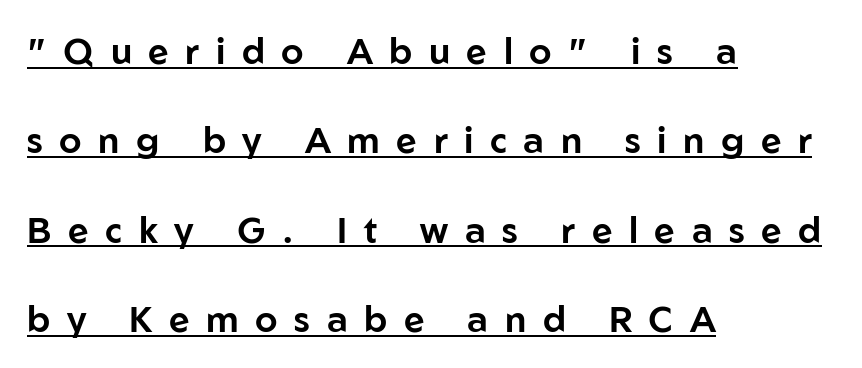
Q: Is the text italic (slanted)? A: No, it is upright.
Q: Is the typeface a serif or a sans-serif typeface? A: Sans-serif.
Q: Is the text underlined? A: Yes.
Q: How is the paragraph aligned? A: Left-aligned.
Q: Is the spacing between letters normal or unusually wide? A: Unusually wide.
Q: Is the spacing between lines tight, normal or loose? A: Loose.
Q: Width (condensed, normal, or wide)? A: Normal.
Q: Stroke contrast? A: Low.
Q: x-height? A: Medium.
Q: Monospaced? A: No.
